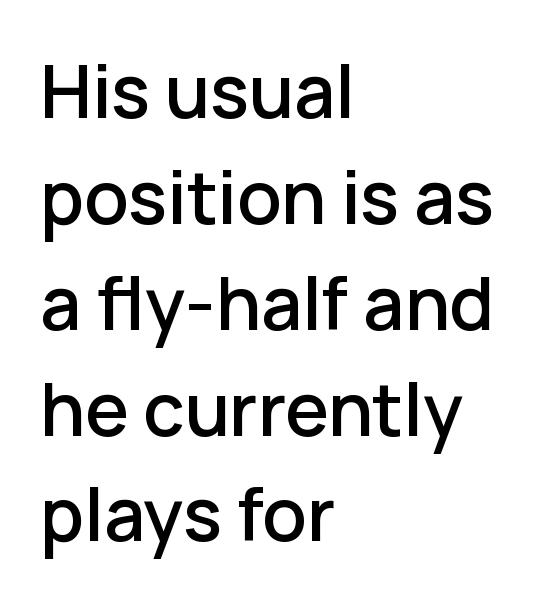
The image shows 73 px sans-serif type, upright; set left-aligned, normal line spacing (1.45x), normal letter spacing, not underlined; low stroke contrast and a medium x-height.
